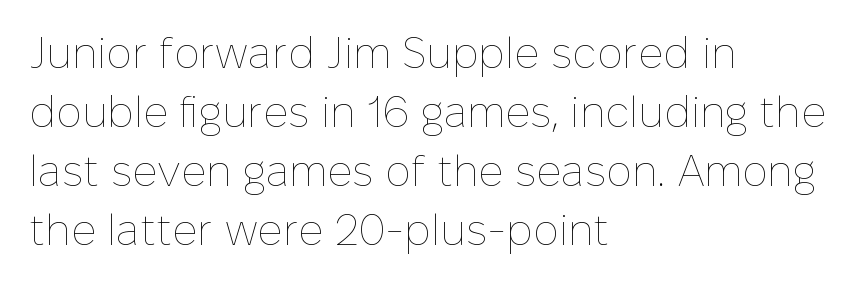
{"italic": "no", "bold": "no", "weight": "thin", "width": "normal", "stroke_contrast": "low", "x_height": "medium", "monospaced": "no", "underline": "no", "align": "left", "line_spacing": "normal", "line_spacing_ratio": 1.37, "letter_spacing": "normal", "letter_spacing_em": 0.0, "glyph_px": 43}
